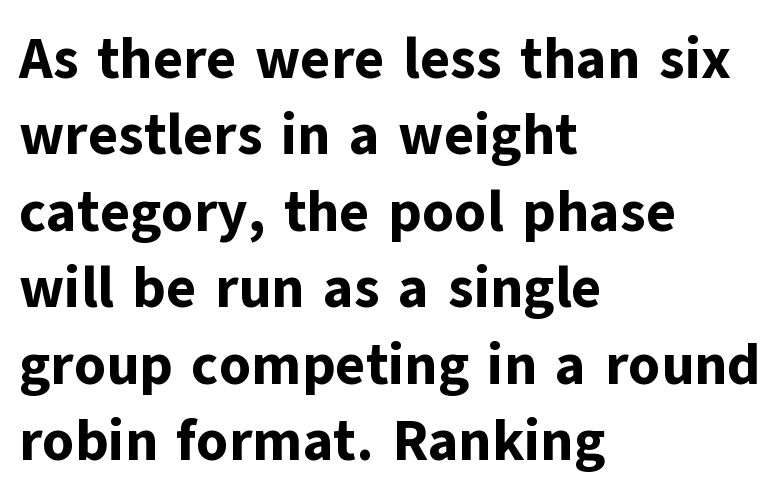
Q: Is the text bold? A: Yes.
Q: Is the text italic (slanted)? A: No, it is upright.
Q: Is the typeface a serif or a sans-serif typeface? A: Sans-serif.
Q: Is the text underlined? A: No.
Q: How is the paragraph aligned? A: Left-aligned.
Q: Is the spacing between letters normal or unusually wide? A: Normal.
Q: Is the spacing between lines tight, normal or loose? A: Normal.
Q: Width (condensed, normal, or wide)? A: Normal.
Q: Stroke contrast? A: Low.
Q: x-height? A: Medium.
Q: Monospaced? A: No.
